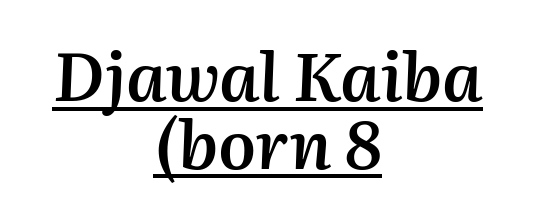
The image shows 67 px semibold type, italic (leaning right); set centered, tight line spacing (1.01x), normal letter spacing, underlined; medium stroke contrast and a medium x-height.
